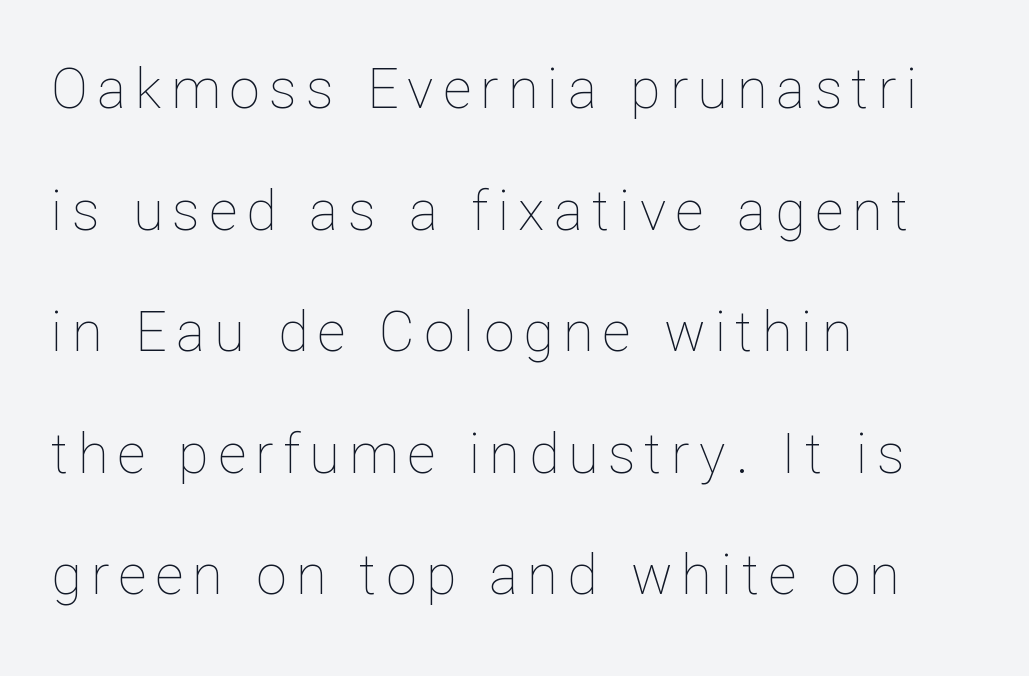
Q: Is the text bold? A: No.
Q: Is the text italic (slanted)? A: No, it is upright.
Q: Is the text underlined? A: No.
Q: How is the paragraph aligned? A: Left-aligned.
Q: Is the spacing between lines tight, normal or loose? A: Loose.
Q: Width (condensed, normal, or wide)? A: Normal.
Q: Stroke contrast? A: Low.
Q: x-height? A: Medium.
Q: Monospaced? A: No.
